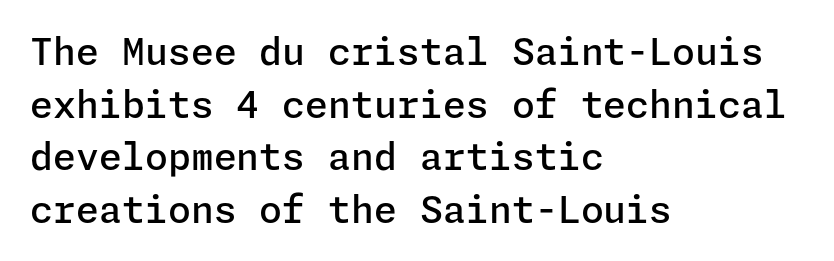
{"serif": "no", "italic": "no", "bold": "semi", "weight": "semibold", "width": "normal", "stroke_contrast": "low", "x_height": "medium", "underline": "no", "align": "left", "line_spacing": "normal", "line_spacing_ratio": 1.42, "letter_spacing": "normal", "letter_spacing_em": 0.0, "glyph_px": 37}
